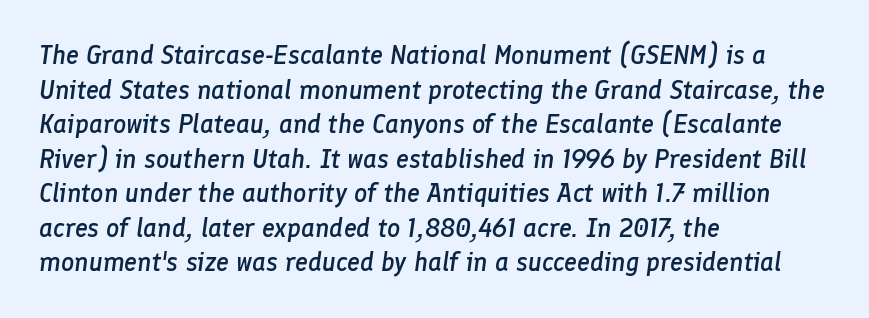
Nothing unusual about the tracking: characters are spaced as the font intends. Line starts are locked; line ends wander. The passage shown leans; its letterforms are oblique. Underlining? Definitely not there. The sample has been set in demibold, a notch under bold. How would I describe the line gaps? Plain and ordinary.
